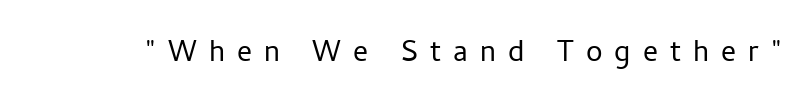
The image shows 37 px light sans-serif type, upright; set unusually wide letter spacing (+0.33 em), not underlined; low stroke contrast and a medium x-height.
